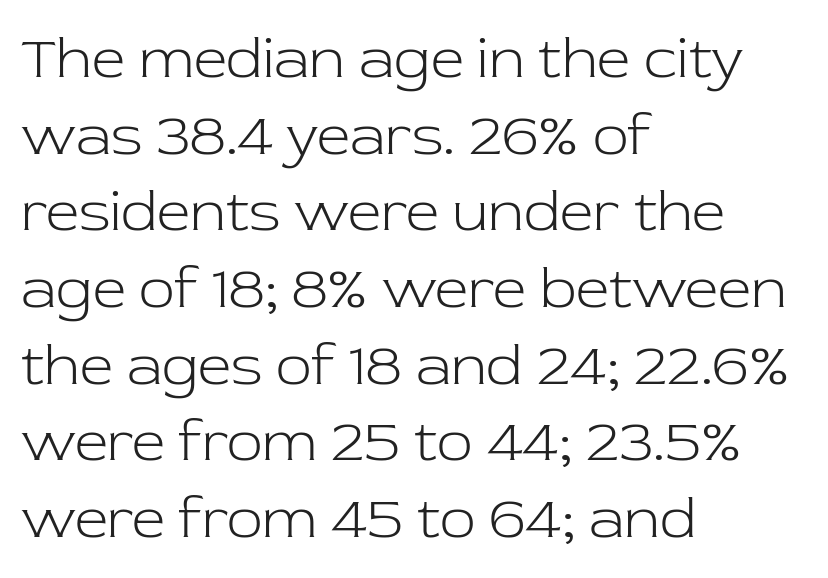
Observe the ordinary spacing: letters are neighbours, not strangers. The face used here is proportionally spaced, like ordinary book or web type. These lines are set flush left with a ragged right edge. Unmarked baselines from the first word to the last. Letterform terminals end in serifs throughout the passage.
